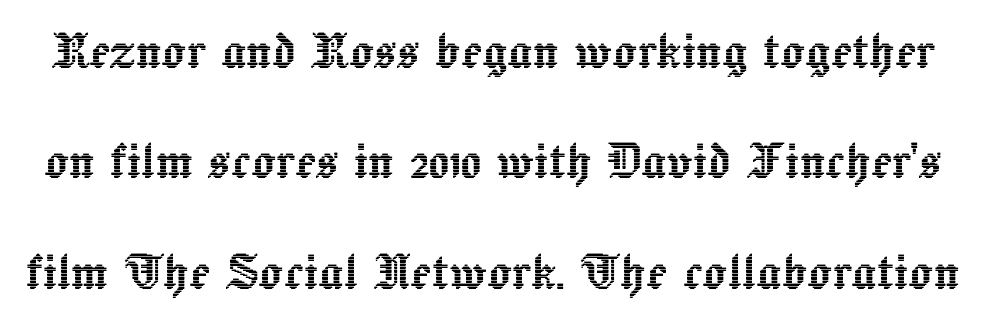
{"italic": "no", "width": "normal", "x_height": "medium", "monospaced": "no", "underline": "no", "line_spacing_ratio": 1.81, "letter_spacing": "normal", "letter_spacing_em": 0.0, "glyph_px": 61}
